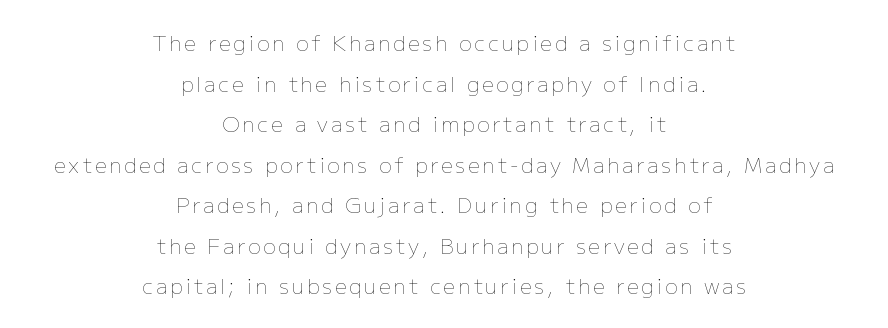
The image shows 21 px text type, upright; set centered, loose line spacing (1.93x), not underlined.
